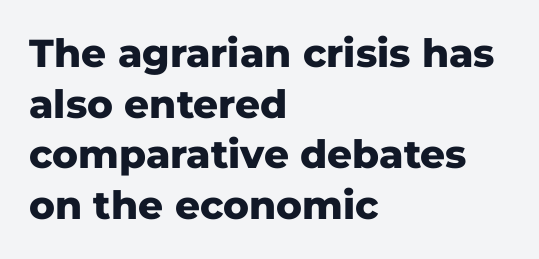
Baseline-to-baseline distance is the conventional proportion of letter height. This rendering uses left alignment, leaving the right contour irregular. Bare-footed words on every line. Do the characters align in a grid? No, the font is proportional. Classification — sans serif.
